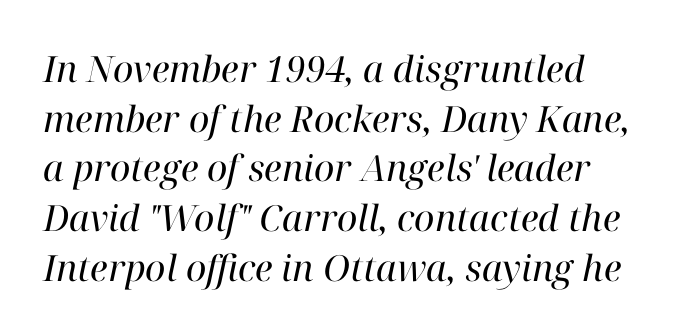
{"serif": "yes", "italic": "yes", "lean": "right", "slant_degrees": 12, "bold": "no", "weight": "regular", "width": "normal", "stroke_contrast": "high", "x_height": "medium", "monospaced": "no", "underline": "no", "align": "left", "line_spacing": "normal", "line_spacing_ratio": 1.38, "letter_spacing": "normal", "letter_spacing_em": 0.0, "glyph_px": 36}
